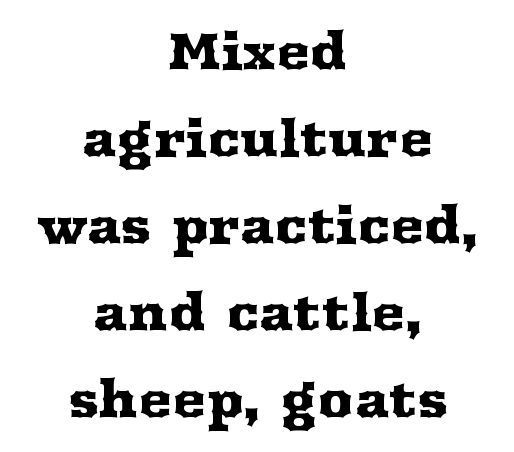
{"serif": "yes", "italic": "no", "width": "wide", "stroke_contrast": "medium", "x_height": "medium", "monospaced": "no", "underline": "no", "align": "center", "line_spacing_ratio": 1.74, "letter_spacing": "normal", "letter_spacing_em": 0.0, "glyph_px": 50}
